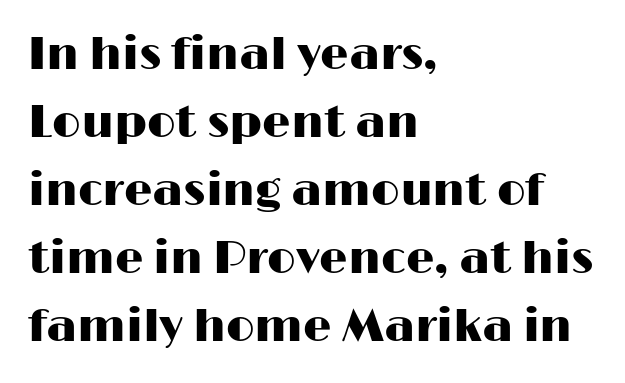
The image shows 45 px wide sans-serif type, upright; set left-aligned, normal line spacing (1.51x), normal letter spacing, not underlined; high stroke contrast and a medium x-height.
